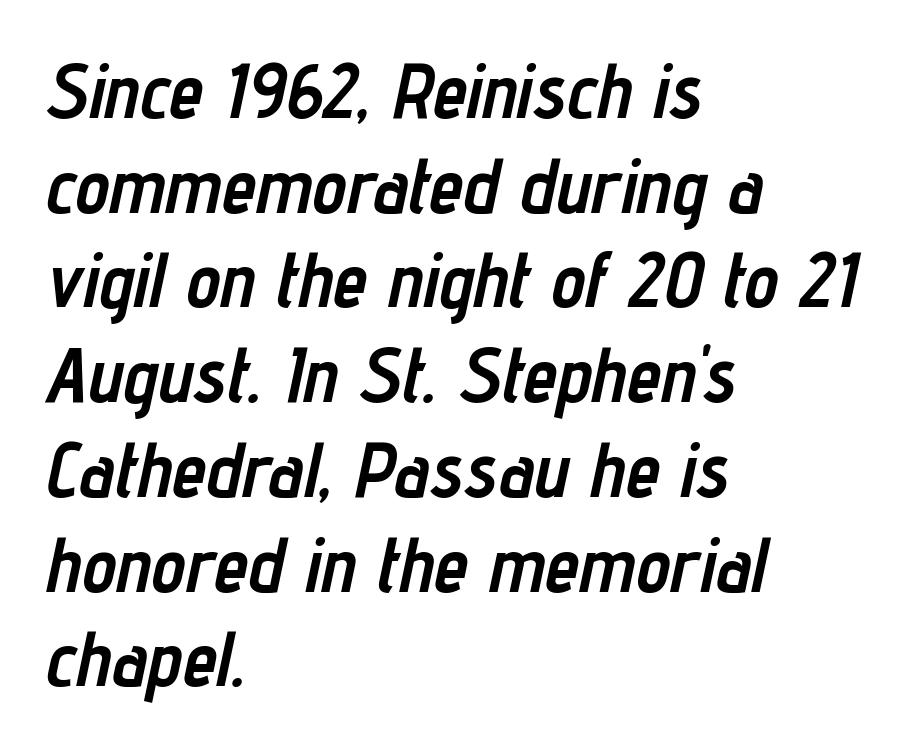
{"italic": "yes", "lean": "right", "slant_degrees": 12, "bold": "yes", "weight": "semibold", "width": "condensed", "stroke_contrast": "low", "x_height": "medium", "monospaced": "no", "underline": "no", "align": "left", "line_spacing_ratio": 1.23, "letter_spacing": "normal", "letter_spacing_em": 0.0, "glyph_px": 77}
